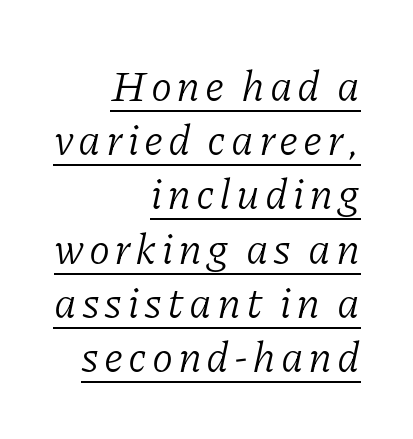
{"serif": "yes", "italic": "yes", "lean": "right", "slant_degrees": 11, "bold": "no", "weight": "light", "width": "normal", "stroke_contrast": "low", "x_height": "medium", "monospaced": "no", "underline": "yes", "align": "right", "line_spacing": "normal", "line_spacing_ratio": 1.26, "glyph_px": 43}
